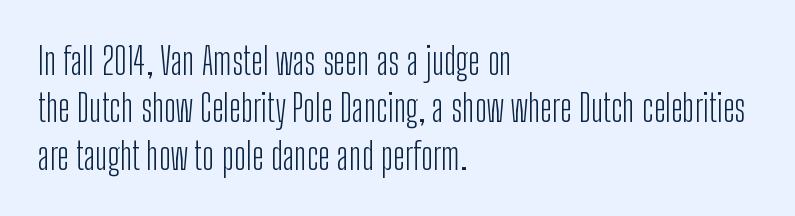
Unlike italic type, these characters show no tilt at all. Plain, unruled lines of type. Regular leading. The gaps between neighbouring characters are ordinary and unremarkable.
